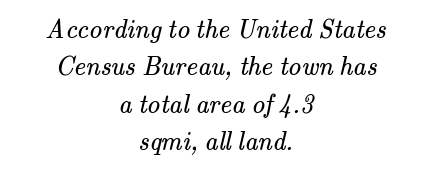
{"bold": "no", "underline": "no", "align": "center", "line_spacing": "normal", "line_spacing_ratio": 1.44, "letter_spacing": "normal", "letter_spacing_em": 0.0, "glyph_px": 26}
